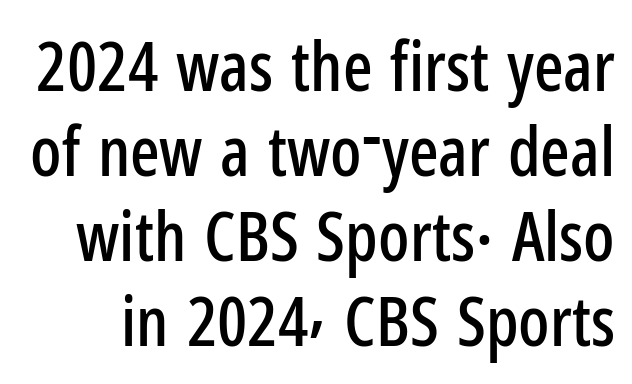
The image shows 69 px condensed sans-serif type, upright; set line spacing 1.23x, normal letter spacing, not underlined; low stroke contrast and a medium x-height.
